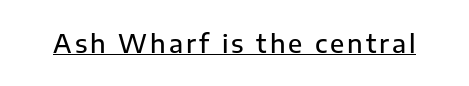
{"italic": "no", "bold": "semi", "underline": "yes", "glyph_px": 25}
